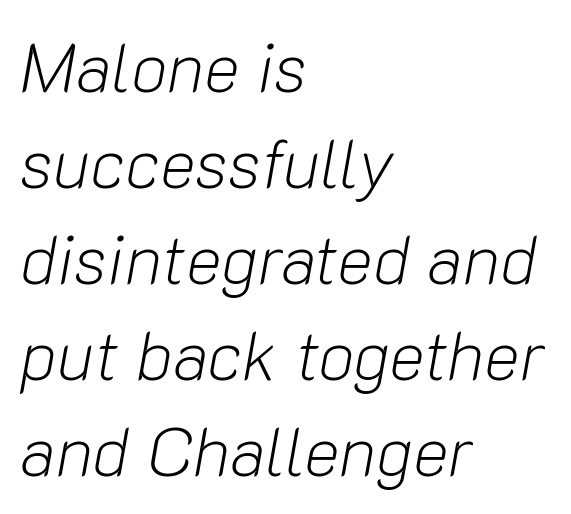
The image shows 68 px light type, italic (leaning right); set left-aligned, normal line spacing (1.41x), normal letter spacing, not underlined; low stroke contrast and a medium x-height.
